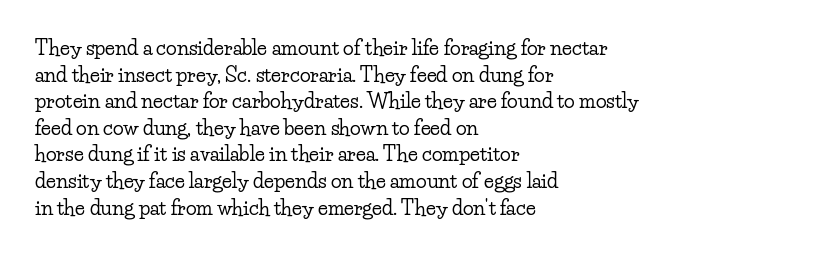
The image shows 20 px text type, upright; set left-aligned, normal line spacing (1.33x), normal letter spacing, not underlined.
